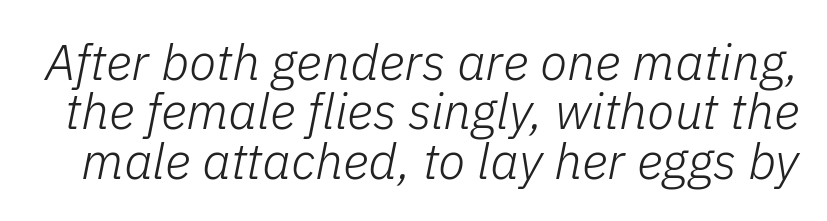
Q: Is the text bold? A: No.
Q: Is the text italic (slanted)? A: Yes, it leans right by about 11 degrees.
Q: Is the text underlined? A: No.
Q: Is the spacing between letters normal or unusually wide? A: Normal.
Q: Is the spacing between lines tight, normal or loose? A: Tight.
Q: Width (condensed, normal, or wide)? A: Normal.
Q: Stroke contrast? A: Low.
Q: x-height? A: Medium.
Q: Monospaced? A: No.
